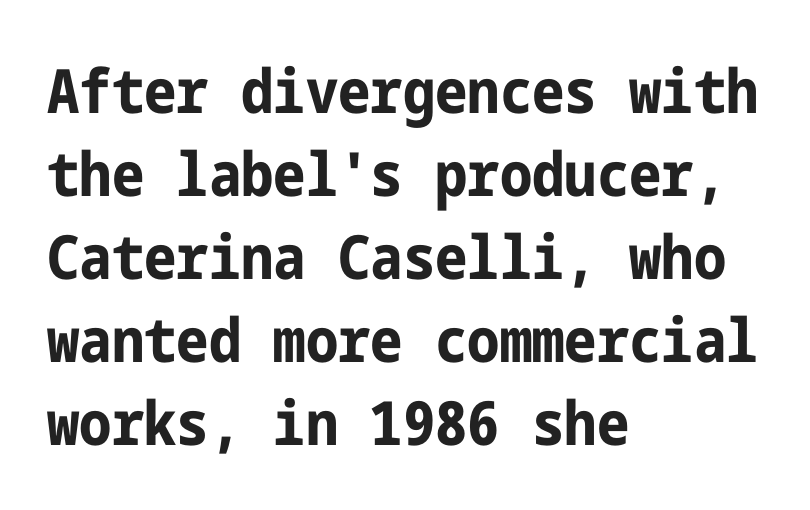
Q: Is the text bold? A: Yes.
Q: Is the text italic (slanted)? A: No, it is upright.
Q: Is the typeface a serif or a sans-serif typeface? A: Sans-serif.
Q: Is the text underlined? A: No.
Q: How is the paragraph aligned? A: Left-aligned.
Q: Is the spacing between letters normal or unusually wide? A: Normal.
Q: Is the spacing between lines tight, normal or loose? A: Normal.
Q: Width (condensed, normal, or wide)? A: Condensed.
Q: Stroke contrast? A: Low.
Q: x-height? A: Medium.
